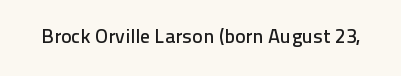
The image shows 20 px text type, upright; set normal letter spacing, not underlined.
